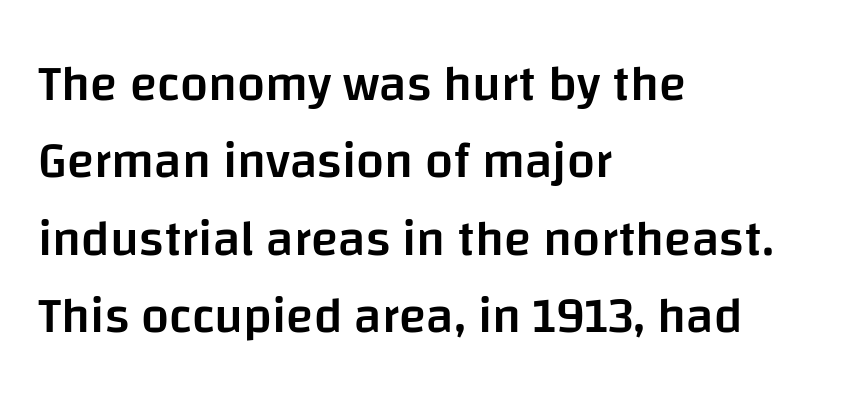
The image shows 50 px semibold sans-serif type, upright; set left-aligned, normal line spacing (1.55x), normal letter spacing, not underlined; low stroke contrast and a large x-height.
